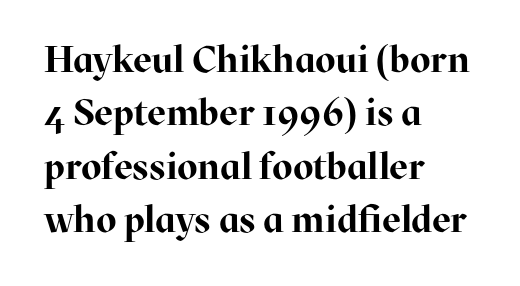
Does the copy run flush right? No — it runs flush left. The rows are spaced the way most documents space them. Each row of text sits above clean, open space. Do the characters align in a grid? No, the font is proportional. Letterform terminals end in serifs throughout the passage. Designer's note — italics off, roman on.
